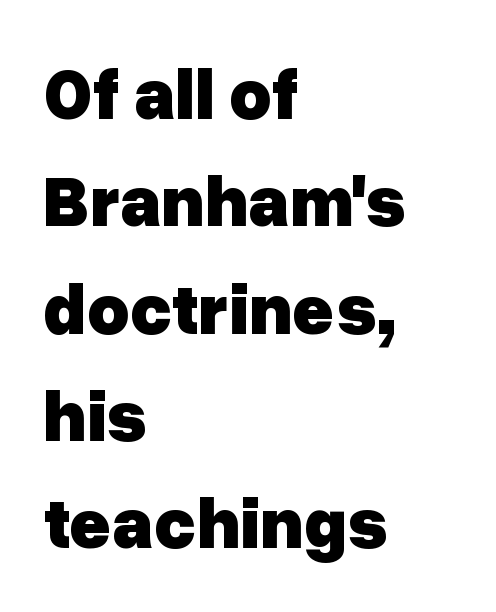
Q: Is the text bold? A: Yes.
Q: Is the text italic (slanted)? A: No, it is upright.
Q: Is the typeface a serif or a sans-serif typeface? A: Sans-serif.
Q: Is the text underlined? A: No.
Q: How is the paragraph aligned? A: Left-aligned.
Q: Is the spacing between letters normal or unusually wide? A: Normal.
Q: Is the spacing between lines tight, normal or loose? A: Normal.
Q: Width (condensed, normal, or wide)? A: Normal.
Q: Stroke contrast? A: Low.
Q: x-height? A: Medium.
Q: Monospaced? A: No.
